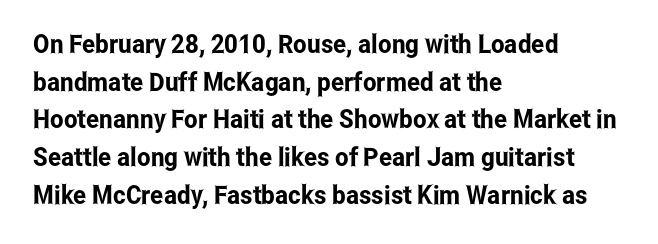
Q: Is the text italic (slanted)? A: No, it is upright.
Q: Is the text underlined? A: No.
Q: How is the paragraph aligned? A: Left-aligned.
Q: Is the spacing between letters normal or unusually wide? A: Normal.
Q: Is the spacing between lines tight, normal or loose? A: Normal.
